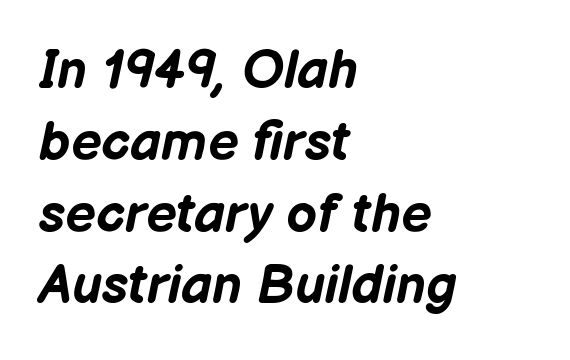
{"italic": "yes", "lean": "right", "slant_degrees": 12, "bold": "yes", "weight": "bold", "width": "normal", "stroke_contrast": "low", "x_height": "medium", "monospaced": "no", "underline": "no", "align": "left", "line_spacing": "normal", "line_spacing_ratio": 1.33, "letter_spacing": "normal", "letter_spacing_em": 0.0, "glyph_px": 54}
